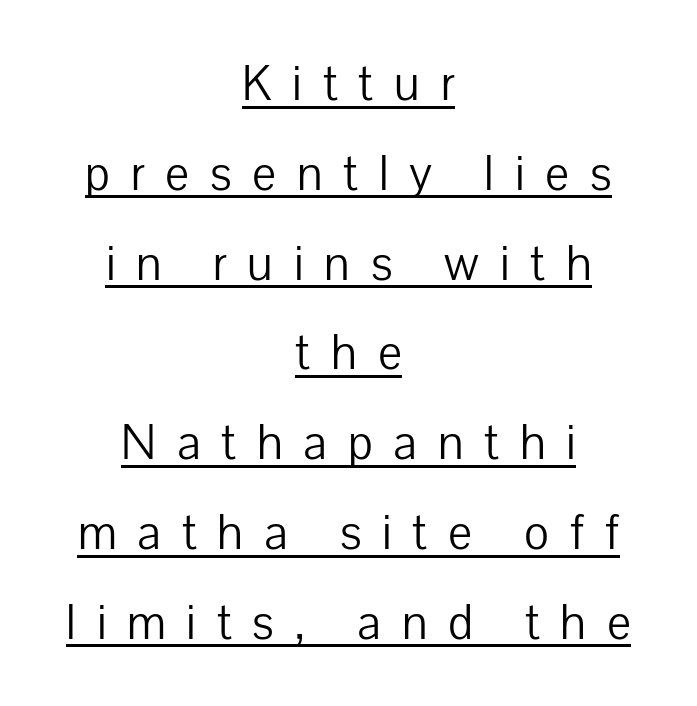
{"serif": "no", "italic": "no", "bold": "no", "weight": "light", "width": "normal", "stroke_contrast": "low", "x_height": "medium", "monospaced": "no", "underline": "yes", "align": "center", "line_spacing_ratio": 1.87, "letter_spacing": "wide", "letter_spacing_em": 0.43, "glyph_px": 48}
